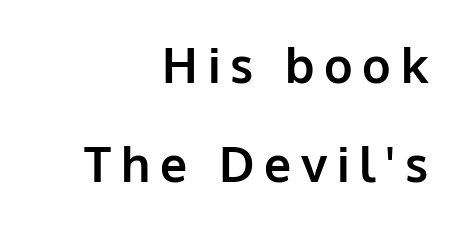
{"serif": "no", "italic": "no", "bold": "yes", "weight": "bold", "width": "normal", "stroke_contrast": "low", "x_height": "medium", "monospaced": "no", "underline": "no", "align": "right", "line_spacing": "loose", "line_spacing_ratio": 2.07, "letter_spacing": "wide", "letter_spacing_em": 0.2, "glyph_px": 48}
